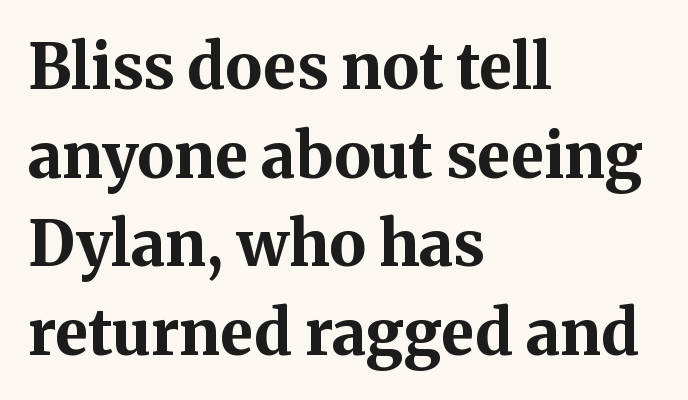
Q: Is the text bold? A: Yes.
Q: Is the text italic (slanted)? A: No, it is upright.
Q: Is the typeface a serif or a sans-serif typeface? A: Serif.
Q: Is the text underlined? A: No.
Q: How is the paragraph aligned? A: Left-aligned.
Q: Is the spacing between letters normal or unusually wide? A: Normal.
Q: Is the spacing between lines tight, normal or loose? A: Normal.
Q: Width (condensed, normal, or wide)? A: Normal.
Q: Stroke contrast? A: Medium.
Q: x-height? A: Medium.
Q: Monospaced? A: No.
